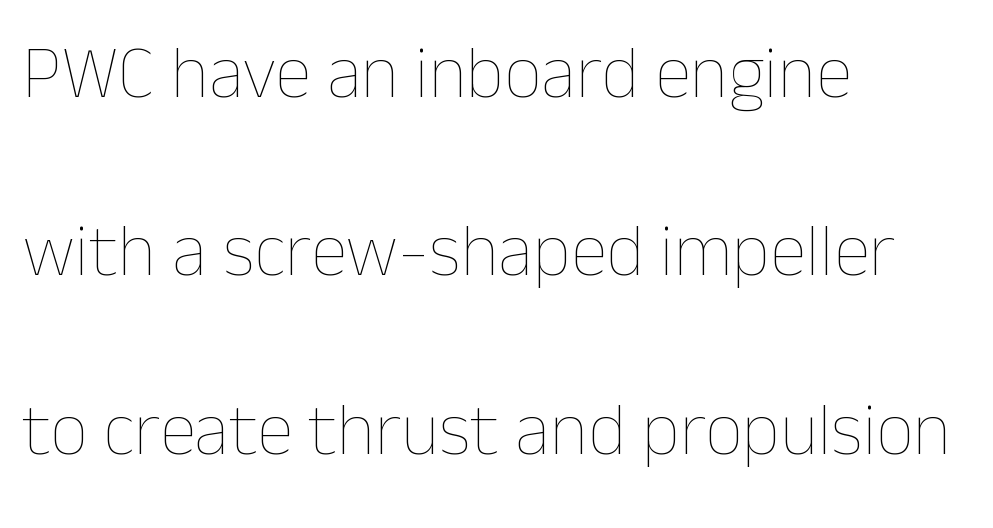
Q: Is the text bold? A: No.
Q: Is the text italic (slanted)? A: No, it is upright.
Q: Is the text underlined? A: No.
Q: How is the paragraph aligned? A: Left-aligned.
Q: Is the spacing between letters normal or unusually wide? A: Normal.
Q: Is the spacing between lines tight, normal or loose? A: Loose.
Q: Width (condensed, normal, or wide)? A: Normal.
Q: Stroke contrast? A: Low.
Q: x-height? A: Medium.
Q: Monospaced? A: No.
